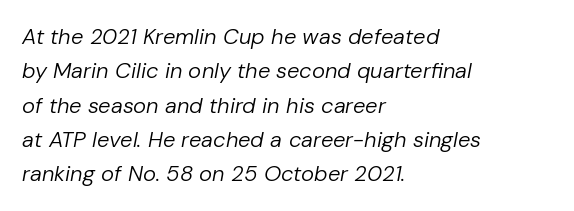
The image shows 22 px text type, italic (leaning right); set left-aligned, normal line spacing (1.56x), normal letter spacing, not underlined.
